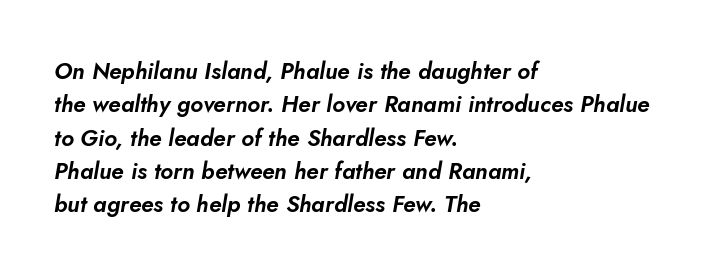
The image shows 23 px text type, italic (leaning right); set left-aligned, normal line spacing (1.45x), normal letter spacing, not underlined.
